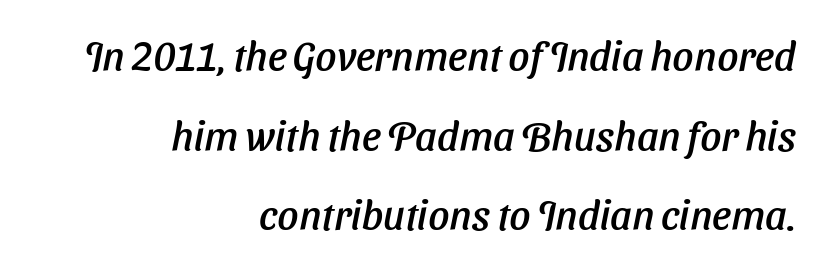
Q: Is the text italic (slanted)? A: Yes, it leans right by about 11 degrees.
Q: Is the text underlined? A: No.
Q: How is the paragraph aligned? A: Right-aligned.
Q: Is the spacing between letters normal or unusually wide? A: Normal.
Q: Is the spacing between lines tight, normal or loose? A: Loose.
Q: Width (condensed, normal, or wide)? A: Normal.
Q: Stroke contrast? A: Low.
Q: x-height? A: Medium.
Q: Monospaced? A: No.
